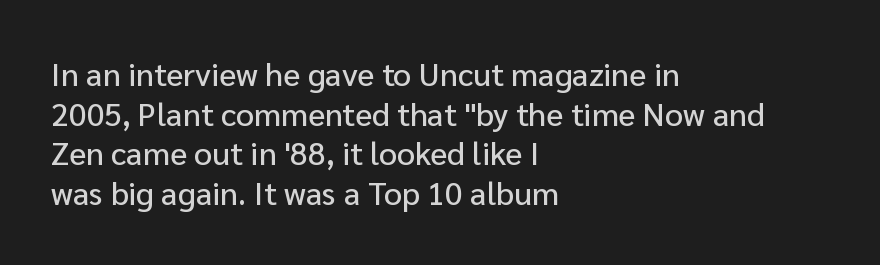
Q: Is the text italic (slanted)? A: No, it is upright.
Q: Is the typeface a serif or a sans-serif typeface? A: Sans-serif.
Q: Is the text underlined? A: No.
Q: How is the paragraph aligned? A: Left-aligned.
Q: Is the spacing between letters normal or unusually wide? A: Normal.
Q: Width (condensed, normal, or wide)? A: Normal.
Q: Stroke contrast? A: Low.
Q: x-height? A: Medium.
Q: Monospaced? A: No.
